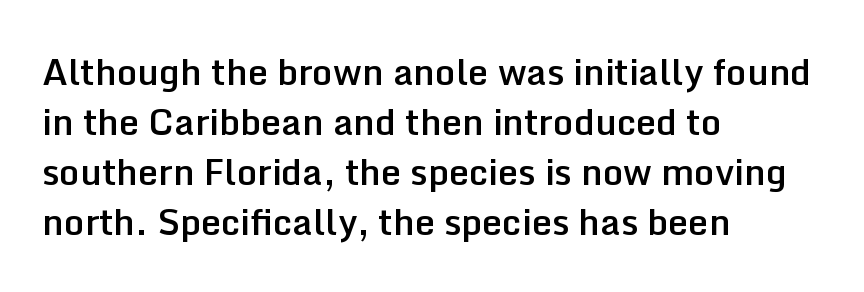
{"serif": "no", "italic": "no", "bold": "semi", "weight": "semibold", "width": "normal", "stroke_contrast": "low", "x_height": "medium", "monospaced": "no", "underline": "no", "align": "left", "line_spacing": "normal", "line_spacing_ratio": 1.39, "letter_spacing": "normal", "letter_spacing_em": 0.0, "glyph_px": 36}
